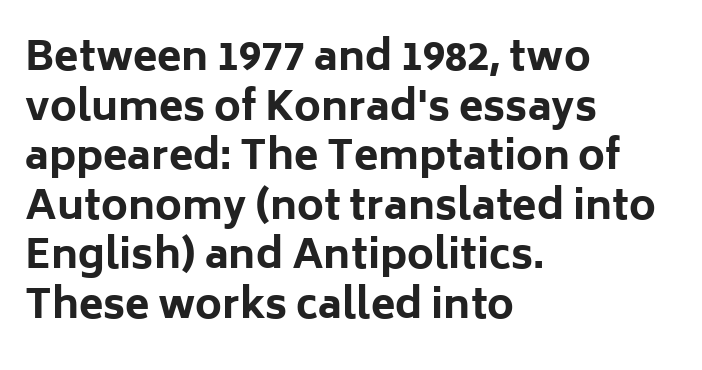
Notice how thick the strokes are: this is what a full bold looks like. Casual observation: everything's shoved over to the left. Character widths vary here, with narrow letters taking less room than wide ones. Plain, unruled lines of type. The axis of the letterforms is exactly vertical.
